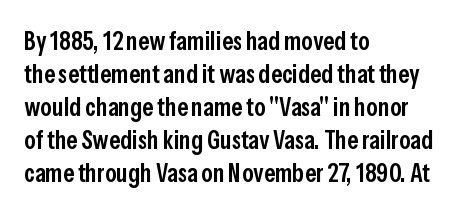
{"italic": "no", "bold": "semi", "underline": "no", "align": "left", "line_spacing": "normal", "line_spacing_ratio": 1.27, "letter_spacing": "normal", "letter_spacing_em": 0.0, "glyph_px": 26}
